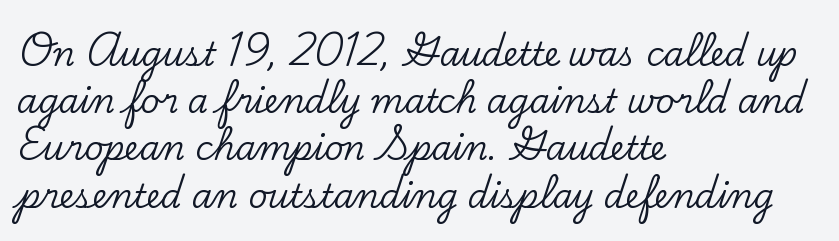
The image shows 33 px serif type; set left-aligned, normal line spacing (1.43x), normal letter spacing, not underlined; low stroke contrast and a small x-height.
